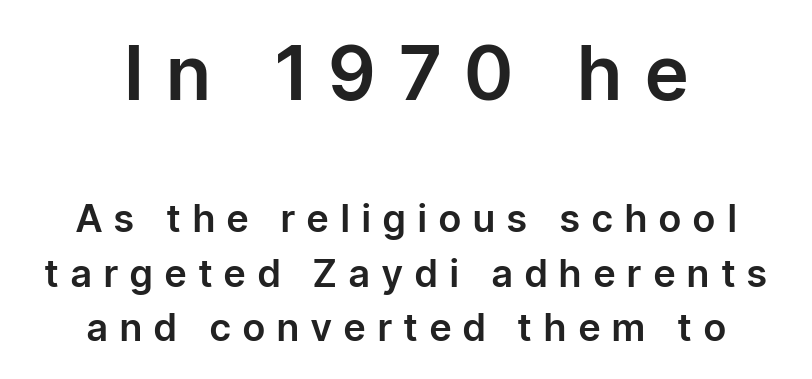
{"serif": "no", "italic": "no", "width": "normal", "stroke_contrast": "low", "x_height": "medium", "monospaced": "no", "underline": "no", "align": "center", "line_spacing": "normal", "line_spacing_ratio": 1.44, "letter_spacing": "wide", "letter_spacing_em": 0.33, "larger_block": "first", "size_ratio": 1.97, "glyph_px": 75}
